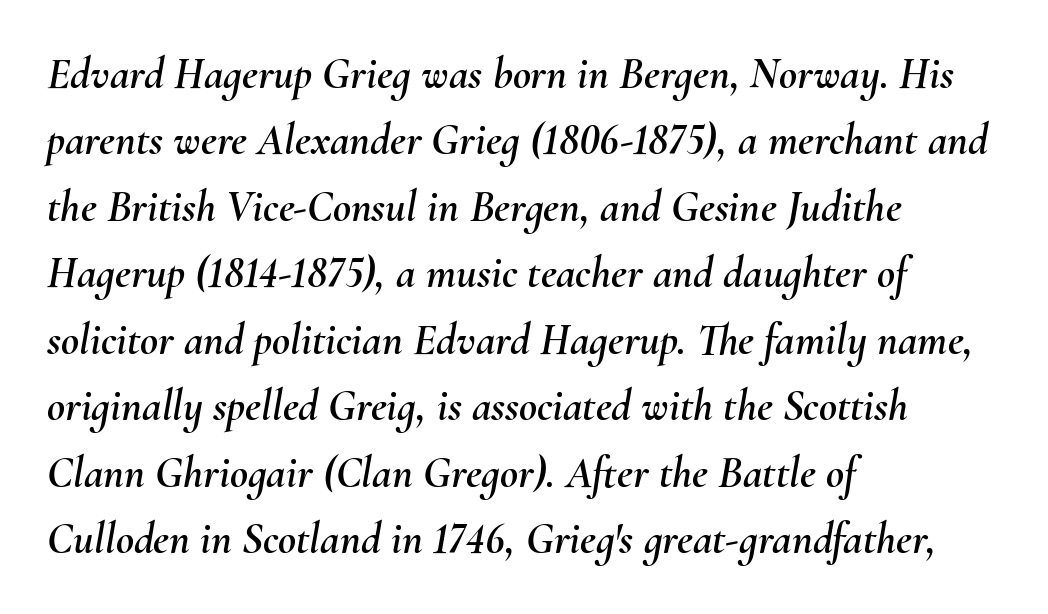
The image shows 44 px text type, italic (leaning right); set left-aligned, normal line spacing (1.51x), normal letter spacing, not underlined; medium stroke contrast and a small x-height.
